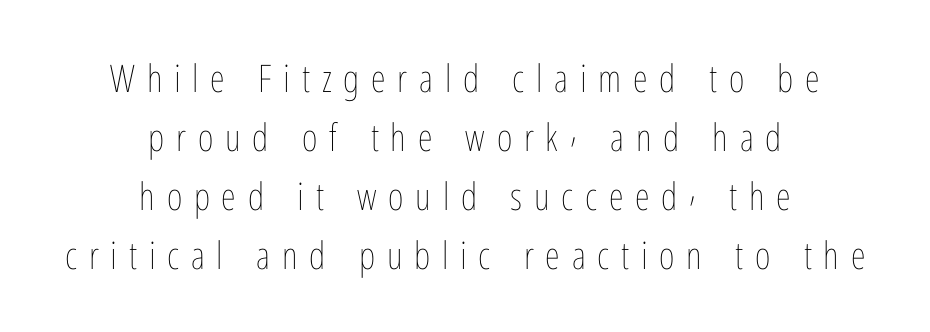
Leading matches the norm, producing a regular column. This is not heavy type; no bold has been used. These lines have a slow, spaced-out rhythm from letter to letter. Quick note: underline off. The passage shown is typed in a proportional face where columns would drift.
